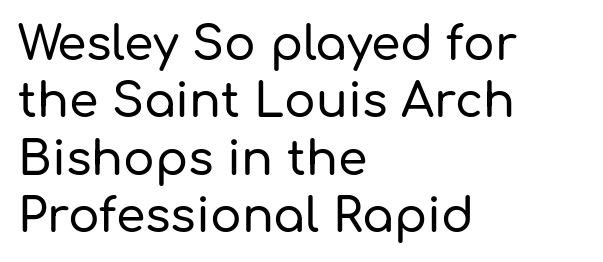
The image shows 47 px sans-serif type, upright; set left-aligned, line spacing 1.22x, normal letter spacing, not underlined; low stroke contrast and a medium x-height.
